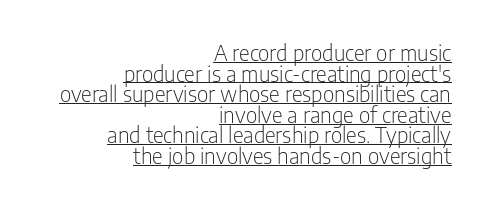
The image shows 21 px text type, upright; set right-aligned, tight line spacing (0.98x), normal letter spacing, underlined.
